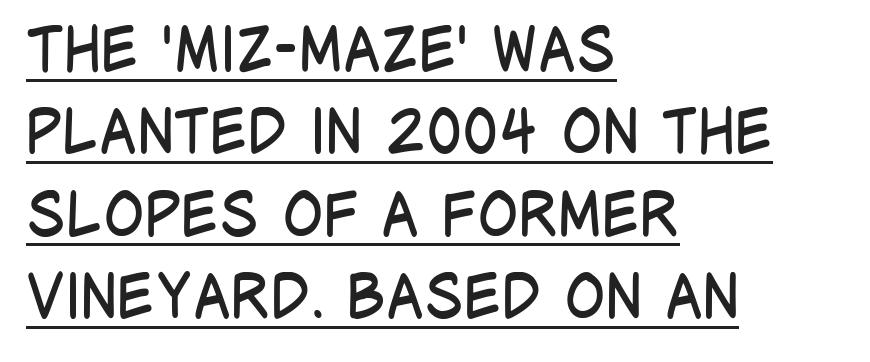
{"serif": "no", "italic": "no", "bold": "no", "weight": "regular", "width": "condensed", "stroke_contrast": "low", "x_height": "large", "monospaced": "no", "underline": "yes", "align": "left", "line_spacing": "normal", "line_spacing_ratio": 1.35, "letter_spacing": "normal", "letter_spacing_em": 0.0, "glyph_px": 61}
